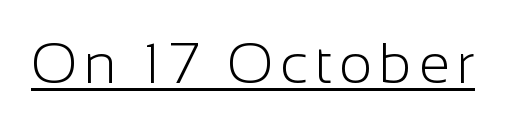
Letterform terminals end flat and unadorned throughout the passage. Nope, not italic — everything's standing straight. The typeface has the unassuming heft of standard copy or less. Spacing verdict: proportional, widths tailored to each character. Does a line run under the words? Yes, clearly.
